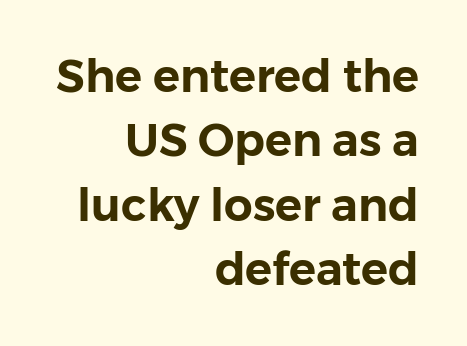
{"serif": "no", "italic": "no", "width": "normal", "stroke_contrast": "low", "x_height": "medium", "monospaced": "no", "underline": "no", "align": "right", "line_spacing": "normal", "line_spacing_ratio": 1.43, "letter_spacing": "normal", "letter_spacing_em": 0.0, "glyph_px": 45}
